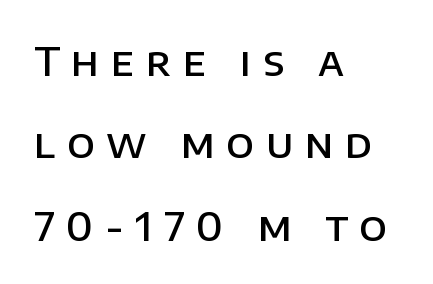
{"serif": "no", "italic": "no", "bold": "semi", "weight": "semibold", "width": "normal", "stroke_contrast": "low", "x_height": "large", "monospaced": "no", "underline": "no", "align": "left", "line_spacing": "loose", "line_spacing_ratio": 2.06, "letter_spacing": "wide", "letter_spacing_em": 0.29, "glyph_px": 40}
